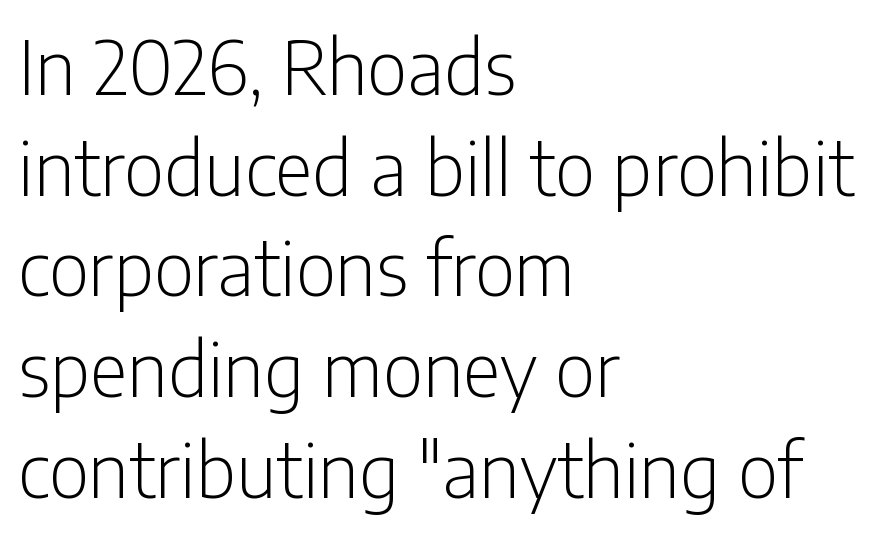
Q: Is the text bold? A: No.
Q: Is the text italic (slanted)? A: No, it is upright.
Q: Is the typeface a serif or a sans-serif typeface? A: Sans-serif.
Q: Is the text underlined? A: No.
Q: How is the paragraph aligned? A: Left-aligned.
Q: Is the spacing between letters normal or unusually wide? A: Normal.
Q: Is the spacing between lines tight, normal or loose? A: Normal.
Q: Width (condensed, normal, or wide)? A: Condensed.
Q: Stroke contrast? A: Low.
Q: x-height? A: Medium.
Q: Monospaced? A: No.
